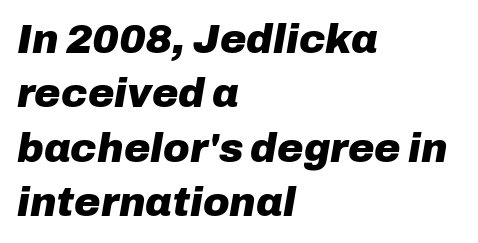
The image shows 40 px heavy type, italic (leaning right); set left-aligned, normal line spacing (1.36x), normal letter spacing, not underlined; low stroke contrast and a medium x-height.
